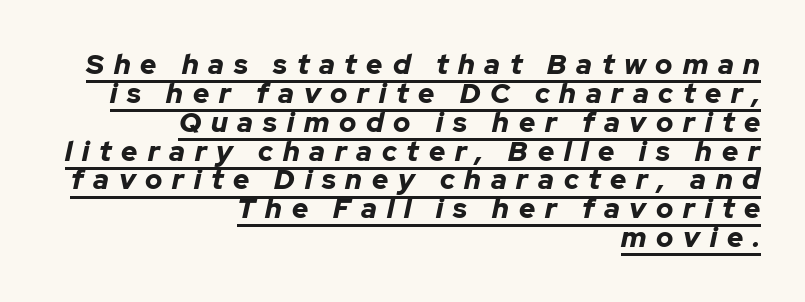
A typesetter would call this heavily tracked-out type. Students, observe the line beneath the letters — that is underlining. Looks like regular typesetting: each glyph gets only the width it needs. The lines are quadded right. The strokes are fattened all the way to bold. If you drew a line through each stem, it would be angled.
